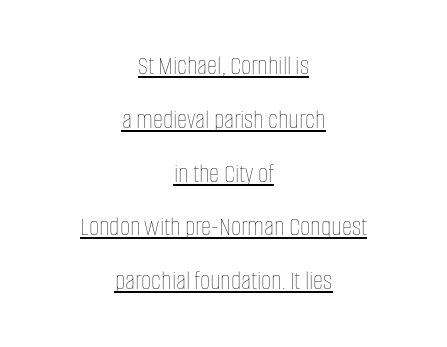
{"italic": "no", "bold": "no", "weight": "thin", "width": "condensed", "stroke_contrast": "low", "x_height": "large", "monospaced": "no", "underline": "yes", "align": "center", "line_spacing": "loose", "line_spacing_ratio": 1.92, "letter_spacing": "normal", "letter_spacing_em": 0.0, "glyph_px": 28}
